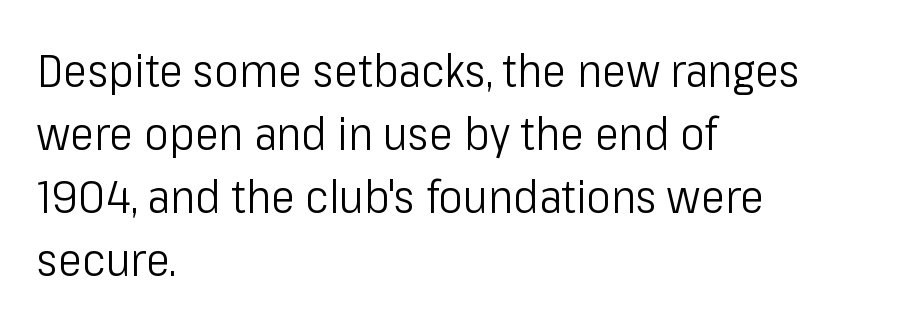
{"serif": "no", "italic": "no", "bold": "no", "weight": "light", "width": "condensed", "stroke_contrast": "low", "x_height": "medium", "monospaced": "no", "underline": "no", "align": "left", "line_spacing": "normal", "line_spacing_ratio": 1.37, "letter_spacing": "normal", "letter_spacing_em": 0.0, "glyph_px": 46}
